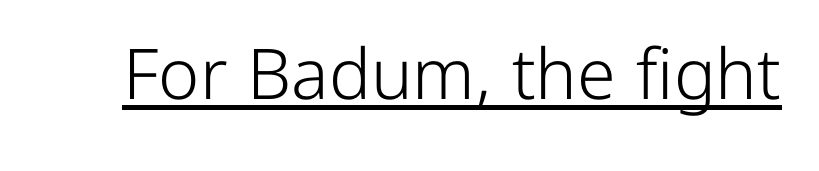
{"serif": "no", "italic": "no", "bold": "no", "weight": "light", "width": "normal", "stroke_contrast": "low", "x_height": "medium", "monospaced": "no", "underline": "yes", "letter_spacing": "normal", "letter_spacing_em": 0.0, "glyph_px": 70}
